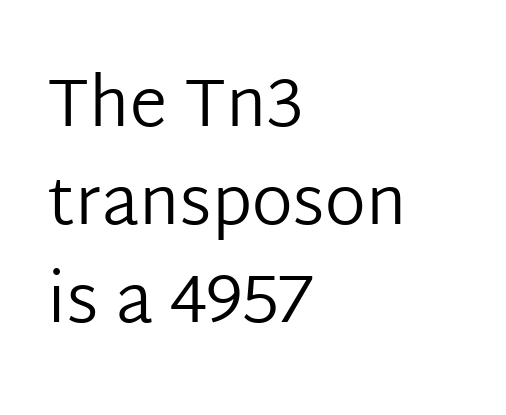
One glance says typical: line gaps are just what's usual. Caption: multi-line text, flush left, ragged right. Type without underlining. Compared with typical body copy, the letter spacing here is the same. A typesetter would mark this as roman, not italic. Varying glyph widths throughout — classic text-font behaviour.
